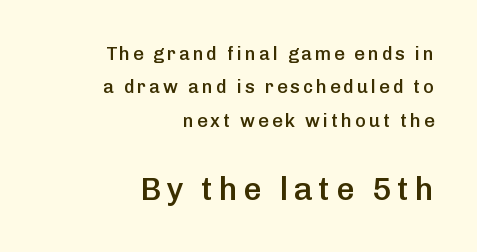
{"serif": "no", "italic": "no", "bold": "semi", "weight": "semibold", "width": "normal", "stroke_contrast": "low", "x_height": "medium", "monospaced": "no", "underline": "no", "align": "right", "line_spacing_ratio": 1.86, "larger_block": "second", "size_ratio": 1.78, "glyph_px": 32}
